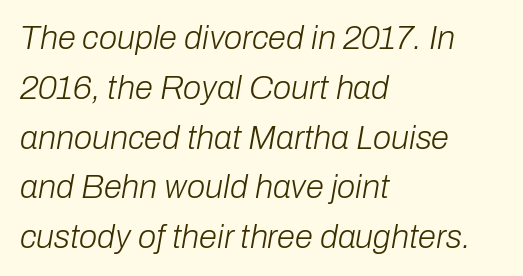
{"italic": "yes", "lean": "right", "slant_degrees": 10, "bold": "no", "weight": "light", "width": "normal", "stroke_contrast": "low", "x_height": "medium", "monospaced": "no", "underline": "no", "align": "left", "line_spacing": "normal", "line_spacing_ratio": 1.51, "letter_spacing": "normal", "letter_spacing_em": 0.0, "glyph_px": 33}
